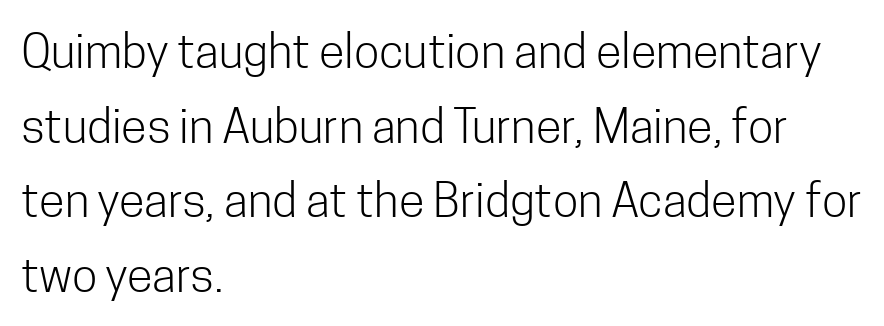
{"serif": "no", "italic": "no", "bold": "no", "weight": "light", "width": "condensed", "stroke_contrast": "low", "x_height": "medium", "monospaced": "no", "underline": "no", "align": "left", "line_spacing": "normal", "line_spacing_ratio": 1.59, "letter_spacing": "normal", "letter_spacing_em": 0.0, "glyph_px": 47}
